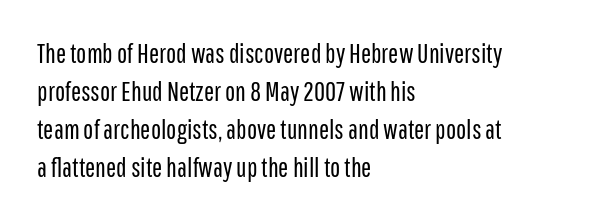
Q: Is the text bold? A: No.
Q: Is the text italic (slanted)? A: No, it is upright.
Q: Is the text underlined? A: No.
Q: How is the paragraph aligned? A: Left-aligned.
Q: Is the spacing between letters normal or unusually wide? A: Normal.
Q: Is the spacing between lines tight, normal or loose? A: Normal.
